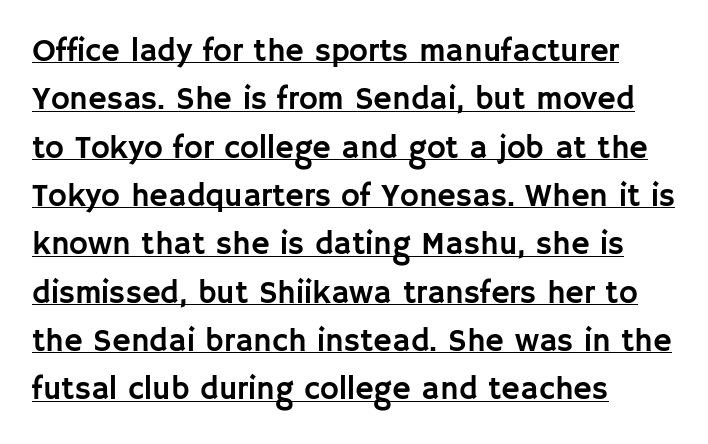
Leftover space on each line is placed entirely after the last word. Typographically, this falls in the sans-serif category. This rendering features underlined lettering. Character widths vary here, with narrow letters taking less room than wide ones. Caption: standard tracking, unaltered. Each new line begins a customary step beneath the previous one.
